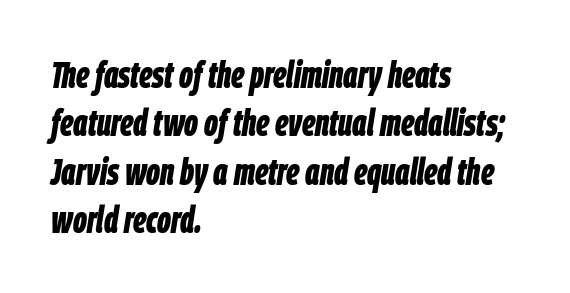
The image shows 38 px bold, condensed type, italic (leaning right); set left-aligned, normal line spacing (1.27x), normal letter spacing, not underlined; low stroke contrast and a large x-height.
